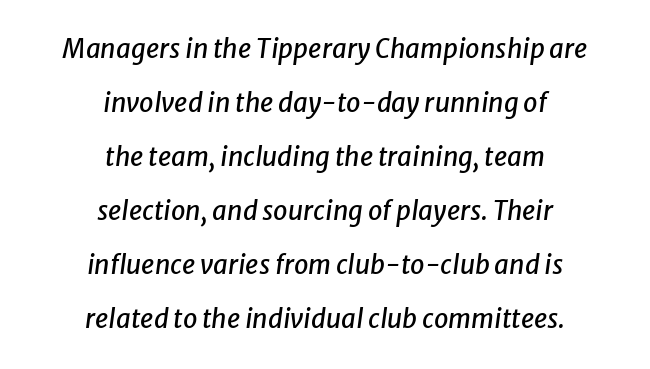
The line texture is even and compact thanks to regular tracking. Posture: slanted. Successive baselines arrive slowly, with a big drop between each. The whitespace from short lines is split evenly between both sides.
